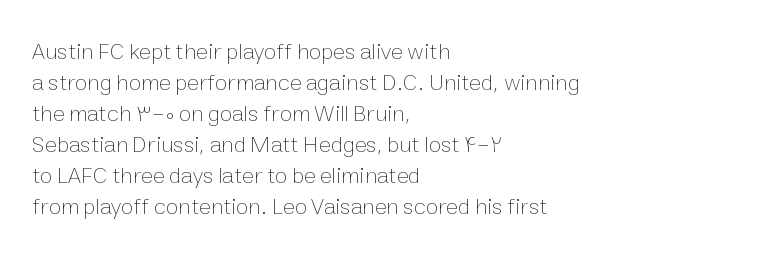
Posture: upright roman. The ragged edge is on the right, which tells us the setting is flush left. Reading down the column, the eye jumps a familiar distance to each next line. The specimen omits any rule beneath the text block's lines. The face looks like a standard text weight, possibly lighter.
